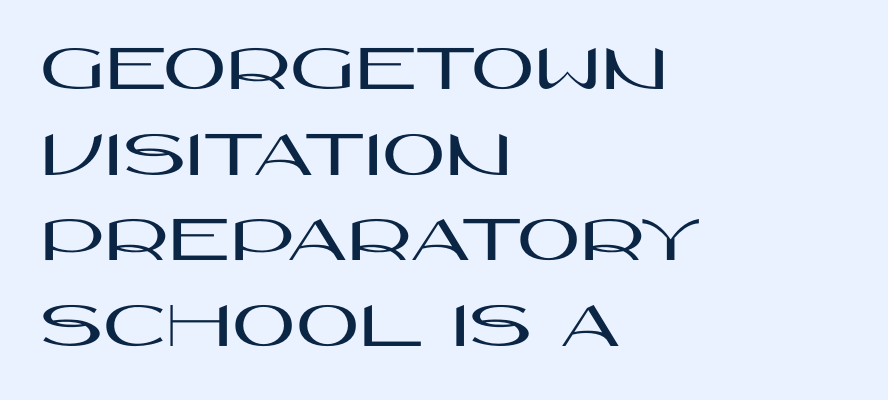
{"serif": "no", "italic": "no", "width": "wide", "stroke_contrast": "high", "x_height": "large", "monospaced": "no", "underline": "no", "align": "left", "line_spacing_ratio": 1.24, "letter_spacing": "normal", "letter_spacing_em": 0.0, "glyph_px": 69}
